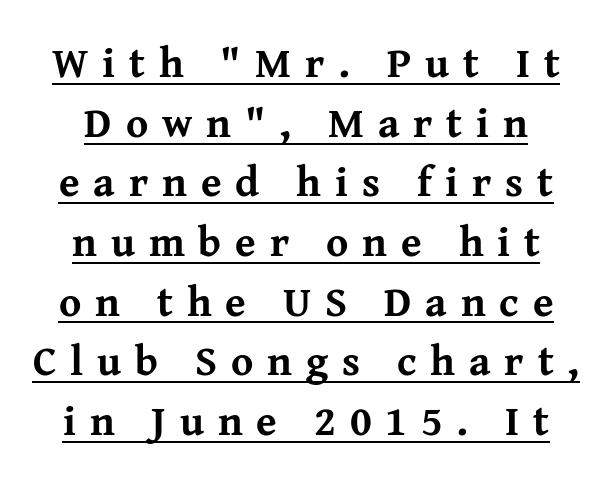
The image shows 42 px bold serif type, upright; set centered, normal line spacing (1.42x), unusually wide letter spacing (+0.33 em), underlined; medium stroke contrast and a medium x-height.
